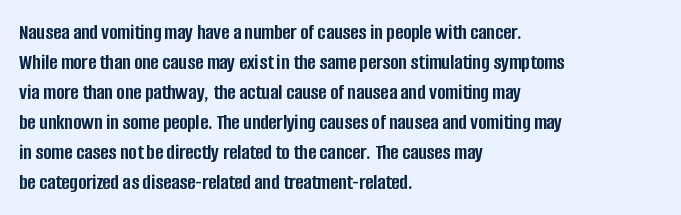
The image shows 22 px bold type, upright; set left-aligned, normal line spacing (1.36x), normal letter spacing, not underlined.
